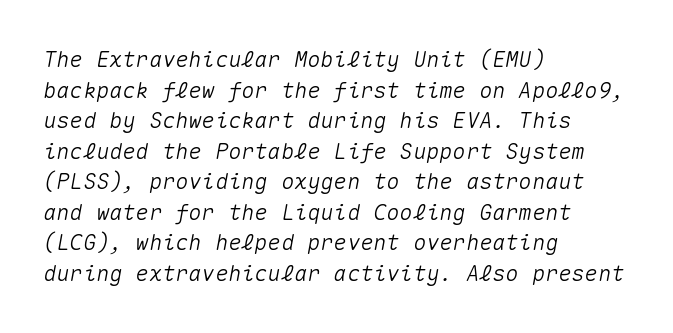
In terms of letterspacing, this is plain default setting. The lettering tilts uniformly, giving the passage an italic look. The space between consecutive lines is moderate. The specimen omits any rule beneath the text block's lines.
